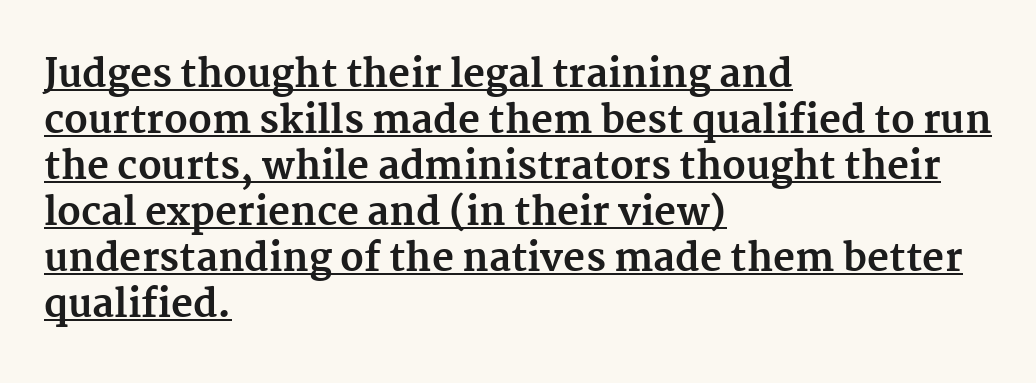
{"serif": "yes", "italic": "no", "bold": "yes", "weight": "bold", "width": "normal", "stroke_contrast": "medium", "x_height": "medium", "monospaced": "no", "underline": "yes", "align": "left", "line_spacing_ratio": 1.21, "letter_spacing": "normal", "letter_spacing_em": 0.0, "glyph_px": 38}
